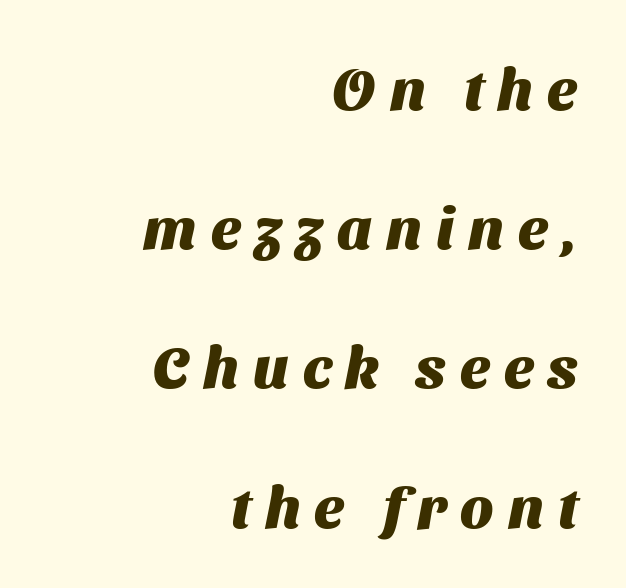
{"serif": "no", "bold": "yes", "weight": "heavy", "width": "normal", "stroke_contrast": "medium", "x_height": "medium", "monospaced": "no", "underline": "no", "align": "right", "line_spacing": "loose", "line_spacing_ratio": 2.36, "letter_spacing": "wide", "letter_spacing_em": 0.24, "glyph_px": 59}
